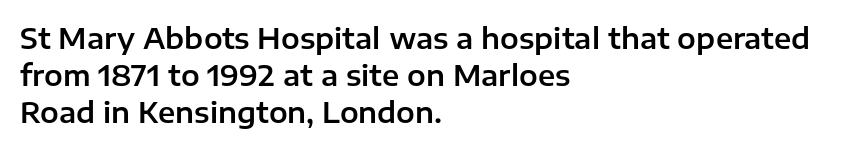
Letterform terminals end flat and unadorned throughout the passage. Upright lettering throughout. A typesetter would call this proportional, since set widths differ per character. Letter spacing: default. The block of text has a typical density, with ordinary space between rows.
